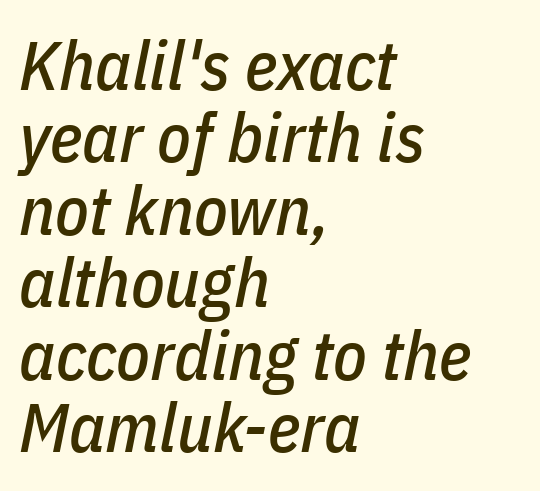
Q: Is the text italic (slanted)? A: Yes, it leans right by about 11 degrees.
Q: Is the text underlined? A: No.
Q: How is the paragraph aligned? A: Left-aligned.
Q: Is the spacing between letters normal or unusually wide? A: Normal.
Q: Is the spacing between lines tight, normal or loose? A: Tight.
Q: Width (condensed, normal, or wide)? A: Condensed.
Q: Stroke contrast? A: Low.
Q: x-height? A: Medium.
Q: Monospaced? A: No.
